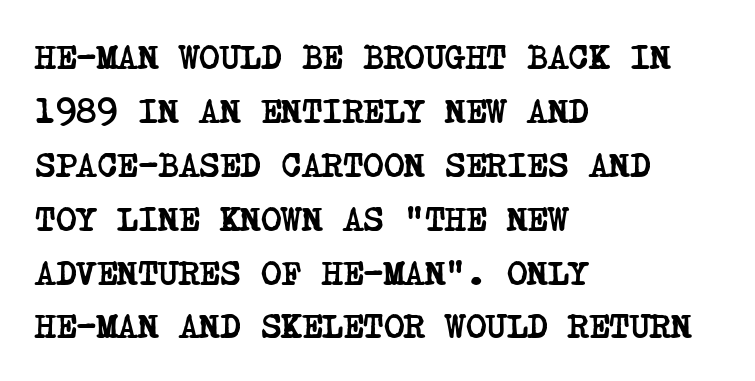
Q: Is the text bold? A: Yes.
Q: Is the typeface a serif or a sans-serif typeface? A: Serif.
Q: Is the text underlined? A: No.
Q: How is the paragraph aligned? A: Left-aligned.
Q: Is the spacing between letters normal or unusually wide? A: Normal.
Q: Is the spacing between lines tight, normal or loose? A: Normal.
Q: Width (condensed, normal, or wide)? A: Condensed.
Q: Stroke contrast? A: Low.
Q: x-height? A: Large.
